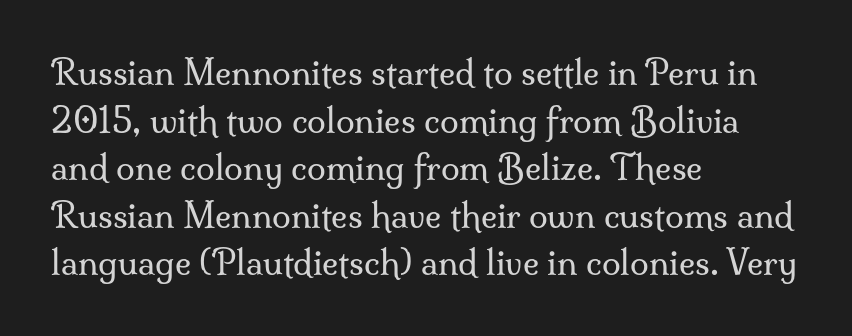
The rendering uses a moderate line-height, typical for paragraphs. The rendering anchors every line to the left-hand side. Beneath every word, the page is bare. Ordinary non-slanted type is in use. Check where the strokes stop: tiny serifs finish them off.
